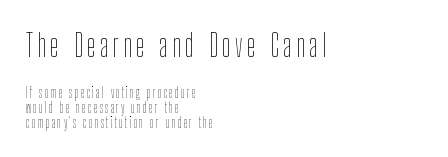
Leftover space on each line is placed entirely after the last word. Large over small — that's the arrangement of the two blocks here. The rendering uses natural spacing where letterforms have individual widths. Type without underlining.
